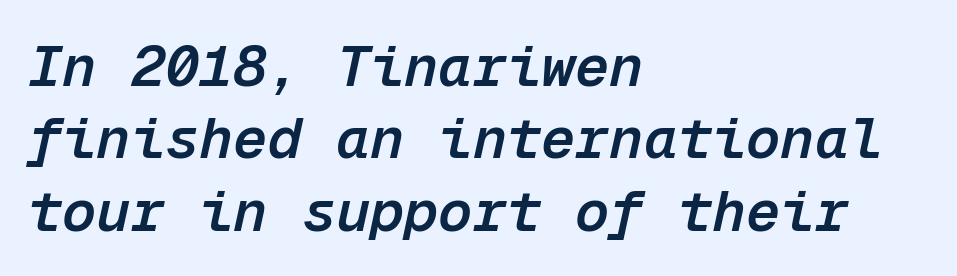
Looks like terminal output: every glyph gets an equal slot. The letterforms sit shoulder to shoulder at normal distance. Emphasis by weight is partial: semibold. Check the space under the baseline: it is left empty. The font's italic variant was chosen for this text.
